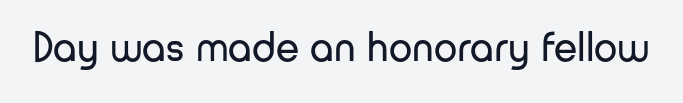
Note: no serifs on the glyphs. The zone under the glyphs is completely vacant. These lines are rendered in a variable-pitch font. The letters stand straight up with perfectly vertical stems.
